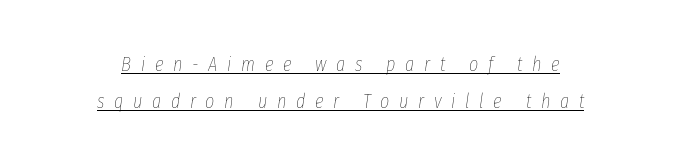
Q: Is the text bold? A: No.
Q: Is the text italic (slanted)? A: Yes, it leans right by about 8 degrees.
Q: Is the text underlined? A: Yes.
Q: How is the paragraph aligned? A: Centered.
Q: Is the spacing between letters normal or unusually wide? A: Unusually wide.
